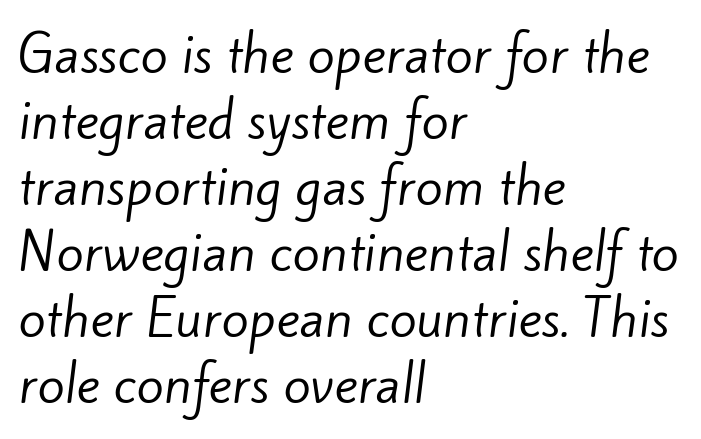
Q: Is the text bold? A: No.
Q: Is the typeface a serif or a sans-serif typeface? A: Sans-serif.
Q: Is the text underlined? A: No.
Q: How is the paragraph aligned? A: Left-aligned.
Q: Is the spacing between letters normal or unusually wide? A: Normal.
Q: Is the spacing between lines tight, normal or loose? A: Normal.
Q: Width (condensed, normal, or wide)? A: Normal.
Q: Stroke contrast? A: Low.
Q: x-height? A: Small.
Q: Monospaced? A: No.
